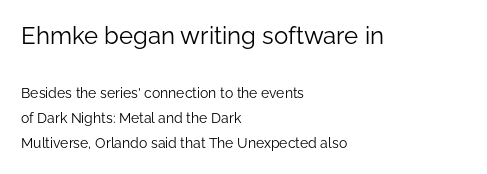
Short note: letters normally spaced. Line beginnings align vertically; line endings do not. Heaviness? Minimal to ordinary, like unemphasized prose. The rendering shrinks the type as you move from the upper chunk to the lower.
